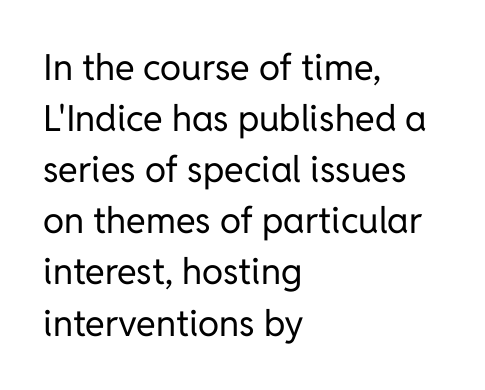
The lettering holds an erect, upright posture throughout. Any mark beneath the type? The region is blank. Does the type have serifs? No, each stem ends abruptly. The setting favours the left margin, as ordinary paragraphs usually do. No extra ink here — the face is not bold. Think of a printed novel: that variable character pitch is what you see here.
